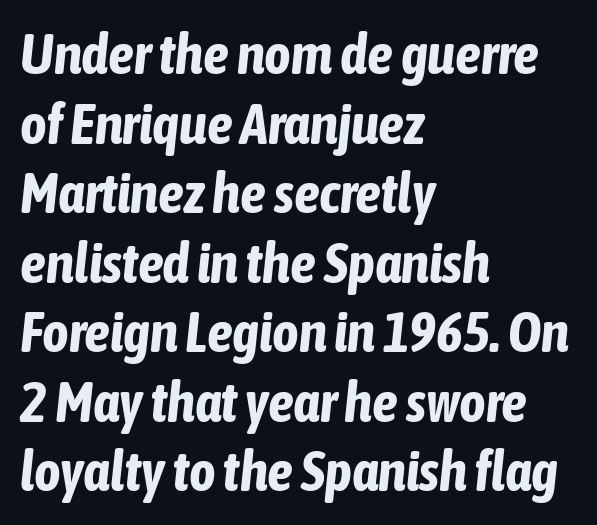
Q: Is the text bold? A: Yes.
Q: Is the text italic (slanted)? A: Yes, it leans right by about 6 degrees.
Q: Is the text underlined? A: No.
Q: How is the paragraph aligned? A: Left-aligned.
Q: Is the spacing between letters normal or unusually wide? A: Normal.
Q: Width (condensed, normal, or wide)? A: Condensed.
Q: Stroke contrast? A: Low.
Q: x-height? A: Medium.
Q: Monospaced? A: No.
